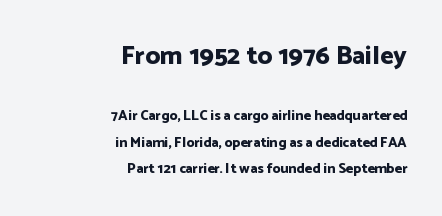
Q: Is the text bold? A: Yes.
Q: Is the text italic (slanted)? A: No, it is upright.
Q: Is the text underlined? A: No.
Q: How is the paragraph aligned? A: Right-aligned.
Q: Is the spacing between letters normal or unusually wide? A: Normal.
Q: Which block of text is set in a larger size, the first (top) or the second (bottom)? A: The first (top) one.
